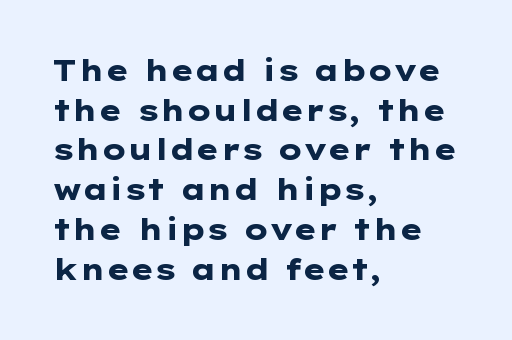
The image shows 29 px heavy, wide sans-serif type, upright; set left-aligned, normal line spacing (1.37x), normal letter spacing, not underlined; low stroke contrast and a medium x-height.
